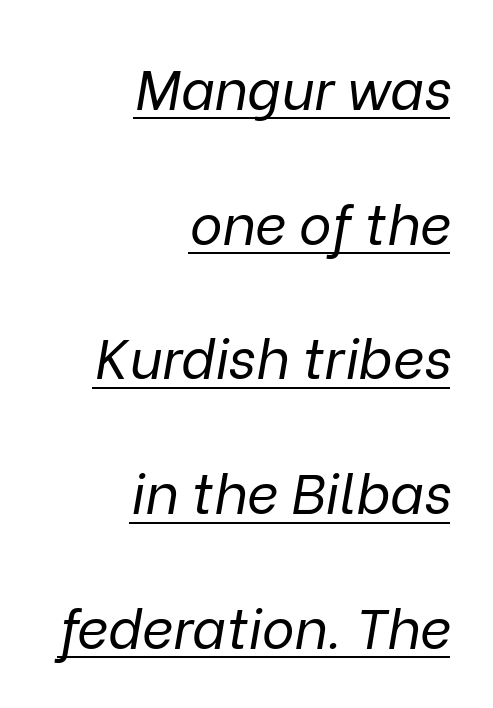
Q: Is the text bold? A: No.
Q: Is the text italic (slanted)? A: Yes, it leans right by about 9 degrees.
Q: Is the text underlined? A: Yes.
Q: How is the paragraph aligned? A: Right-aligned.
Q: Is the spacing between letters normal or unusually wide? A: Normal.
Q: Is the spacing between lines tight, normal or loose? A: Loose.
Q: Width (condensed, normal, or wide)? A: Normal.
Q: Stroke contrast? A: Low.
Q: x-height? A: Medium.
Q: Monospaced? A: No.
